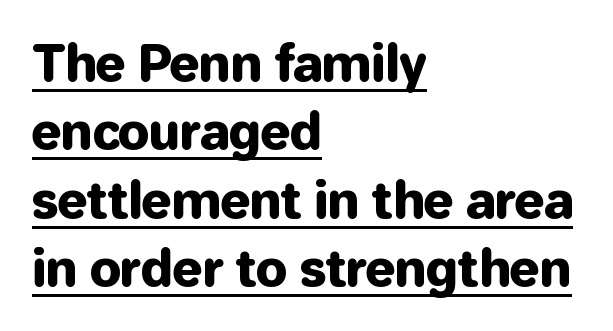
{"serif": "no", "italic": "no", "width": "normal", "stroke_contrast": "low", "x_height": "medium", "monospaced": "no", "underline": "yes", "align": "left", "line_spacing": "normal", "line_spacing_ratio": 1.37, "letter_spacing": "normal", "letter_spacing_em": 0.0, "glyph_px": 50}
